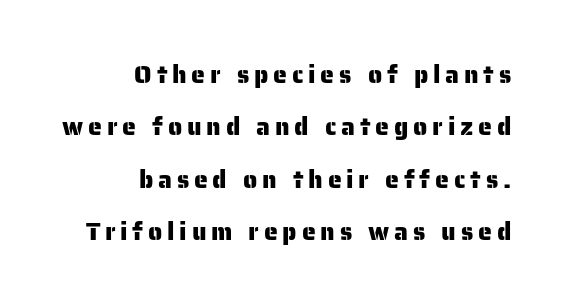
The image shows 25 px text type, upright; set right-aligned, loose line spacing (2.1x), not underlined.
